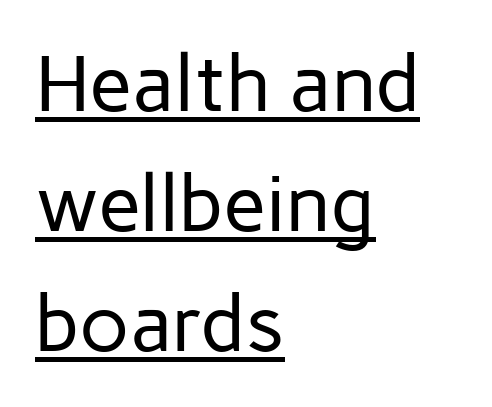
{"serif": "no", "italic": "no", "bold": "no", "weight": "regular", "width": "normal", "stroke_contrast": "low", "x_height": "medium", "monospaced": "no", "underline": "yes", "align": "left", "line_spacing": "normal", "line_spacing_ratio": 1.52, "letter_spacing": "normal", "letter_spacing_em": 0.0, "glyph_px": 79}
